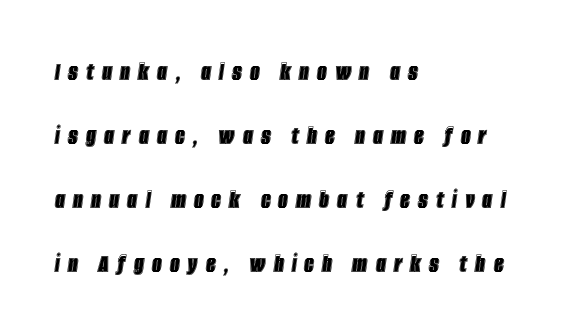
{"italic": "yes", "lean": "right", "slant_degrees": 8, "underline": "no", "align": "left", "line_spacing": "loose", "line_spacing_ratio": 2.37, "letter_spacing": "wide", "letter_spacing_em": 0.3, "glyph_px": 27}
